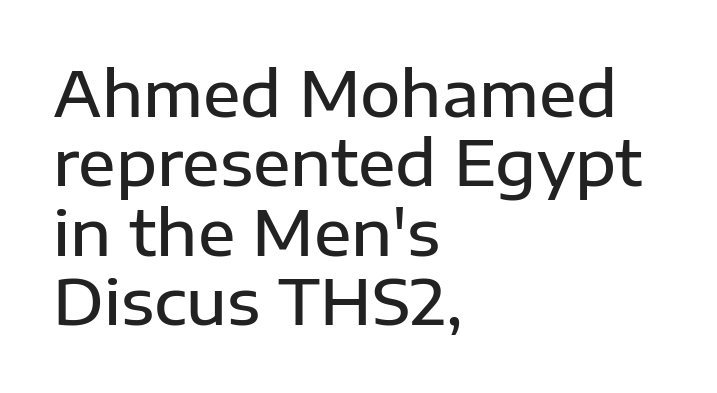
Q: Is the text bold? A: Semi-bold.
Q: Is the text italic (slanted)? A: No, it is upright.
Q: Is the typeface a serif or a sans-serif typeface? A: Sans-serif.
Q: Is the text underlined? A: No.
Q: How is the paragraph aligned? A: Left-aligned.
Q: Is the spacing between letters normal or unusually wide? A: Normal.
Q: Is the spacing between lines tight, normal or loose? A: Tight.
Q: Width (condensed, normal, or wide)? A: Normal.
Q: Stroke contrast? A: Low.
Q: x-height? A: Medium.
Q: Monospaced? A: No.
